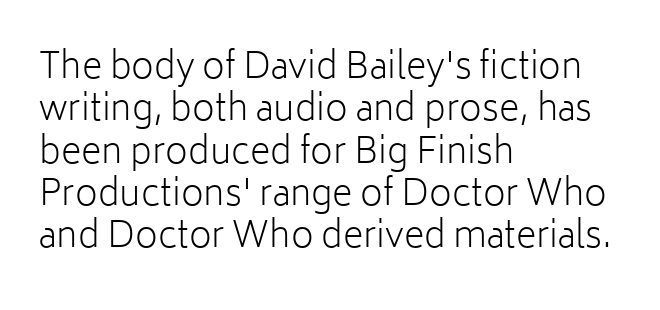
Q: Is the text bold? A: No.
Q: Is the text italic (slanted)? A: No, it is upright.
Q: Is the typeface a serif or a sans-serif typeface? A: Sans-serif.
Q: Is the text underlined? A: No.
Q: How is the paragraph aligned? A: Left-aligned.
Q: Is the spacing between letters normal or unusually wide? A: Normal.
Q: Width (condensed, normal, or wide)? A: Normal.
Q: Stroke contrast? A: Low.
Q: x-height? A: Medium.
Q: Monospaced? A: No.
